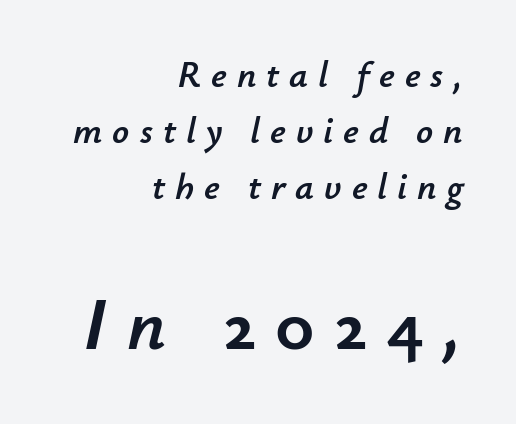
Here the second block reads like a headline and the first like body copy. Each letter keeps its own natural width here, so spacing adapts to shape. In CSS terms this would be text-align: right. The block of text has a typical density, with ordinary space between rows.
